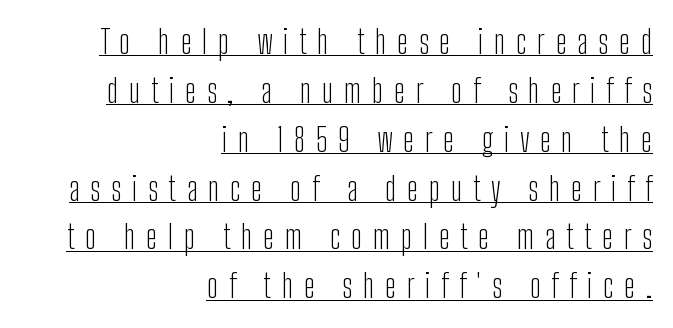
The image shows 33 px light, condensed sans-serif type, upright; set right-aligned, normal line spacing (1.48x), unusually wide letter spacing (+0.32 em), underlined; low stroke contrast and a medium x-height.
